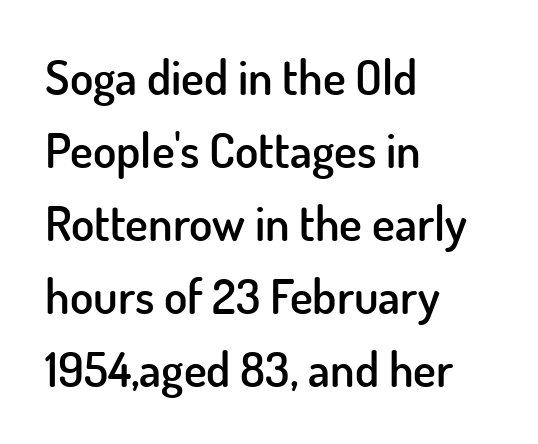
The image shows 48 px semibold sans-serif type, upright; set left-aligned, normal line spacing (1.52x), normal letter spacing, not underlined; low stroke contrast and a small x-height.
